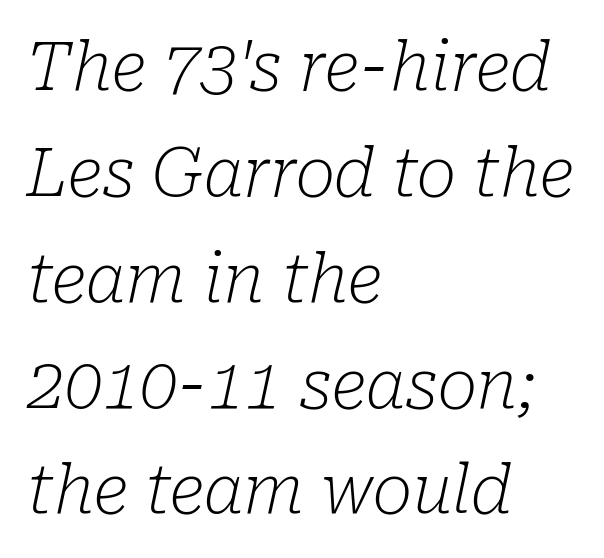
Is the letter spacing exaggerated? No — it looks like the ordinary default. Spacing verdict: proportional, widths tailored to each character. Compared with typical paragraphs, the rows here are spaced about the same. The words here are not underlined.
